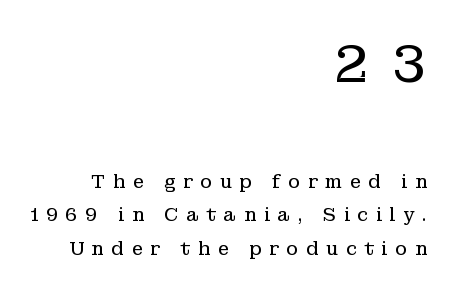
{"serif": "yes", "italic": "no", "bold": "no", "weight": "regular", "width": "normal", "stroke_contrast": "low", "x_height": "medium", "monospaced": "no", "underline": "no", "align": "right", "line_spacing_ratio": 1.86, "letter_spacing": "wide", "letter_spacing_em": 0.42, "larger_block": "first", "size_ratio": 2.94, "glyph_px": 53}
